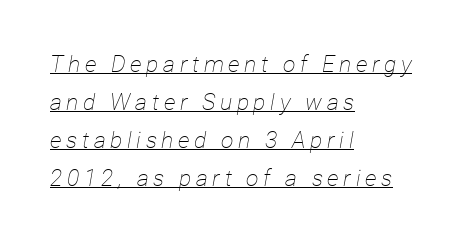
A student would call this left alignment; a typographer would say flush left, rag right. If you drew a line through each stem, it would be angled. Whoever set this chose a conventional vertical rhythm. Nothing heavy about these letters — not bold at all.
